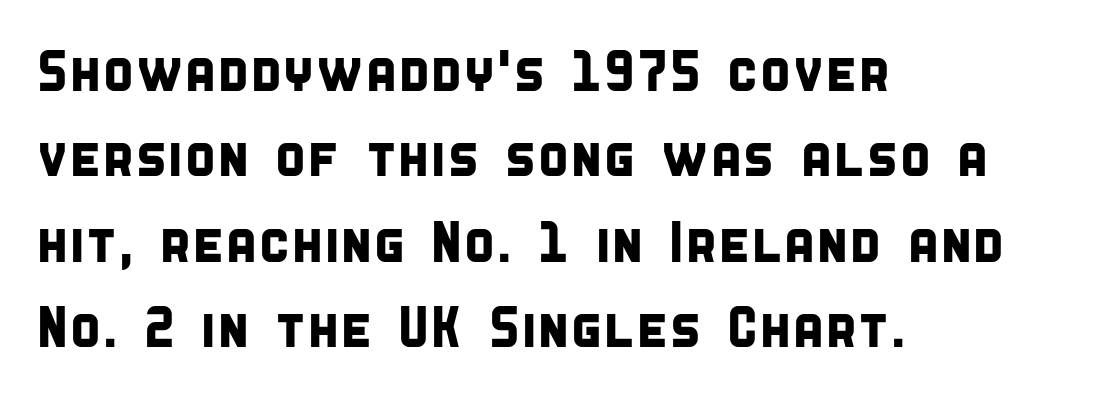
The image shows 58 px condensed sans-serif type; set left-aligned, normal line spacing (1.47x), normal letter spacing, not underlined; low stroke contrast and a large x-height.
